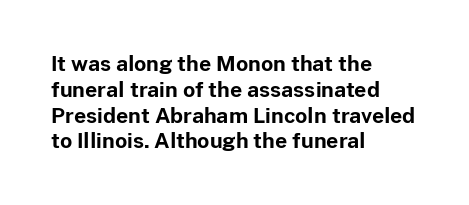
{"italic": "no", "bold": "yes", "underline": "no", "align": "left", "line_spacing_ratio": 1.23, "letter_spacing": "normal", "letter_spacing_em": 0.0, "glyph_px": 21}
